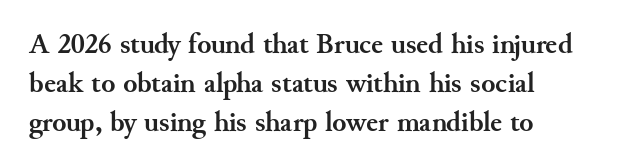
Tracking here is standard; glyphs follow each other at the usual distance. If you drew a line through each stem, it would be perfectly vertical. The rendering anchors every line to the left-hand side. Note the varied advance widths — an 'i' is clearly narrower than an 'm'. Each row of text sits above clean, open space. How would I describe the line gaps? Plain and ordinary.
